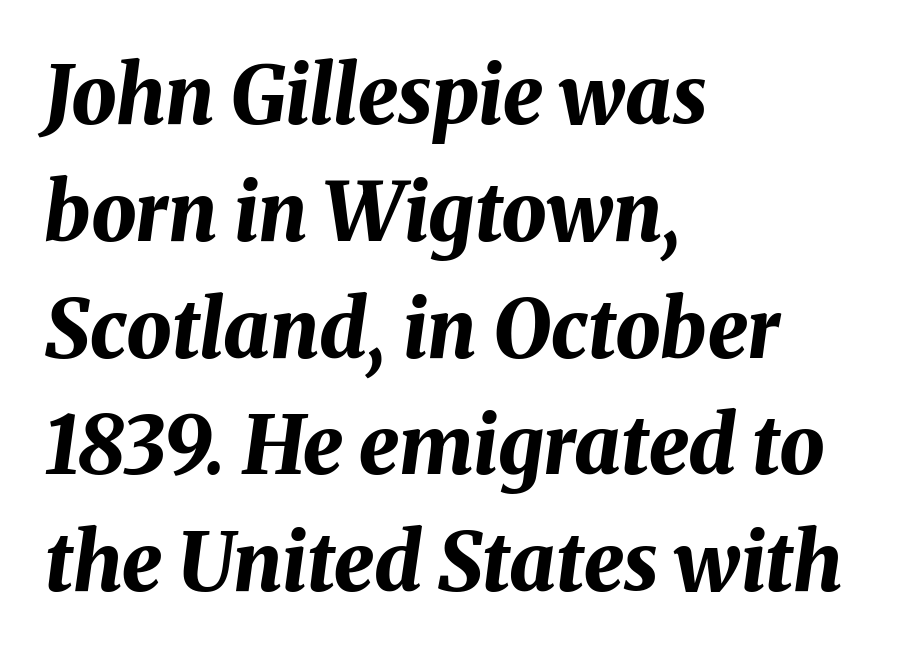
{"italic": "yes", "lean": "right", "slant_degrees": 8, "bold": "yes", "weight": "bold", "width": "normal", "stroke_contrast": "medium", "x_height": "medium", "monospaced": "no", "underline": "no", "align": "left", "line_spacing": "normal", "line_spacing_ratio": 1.46, "letter_spacing": "normal", "letter_spacing_em": 0.0, "glyph_px": 80}
